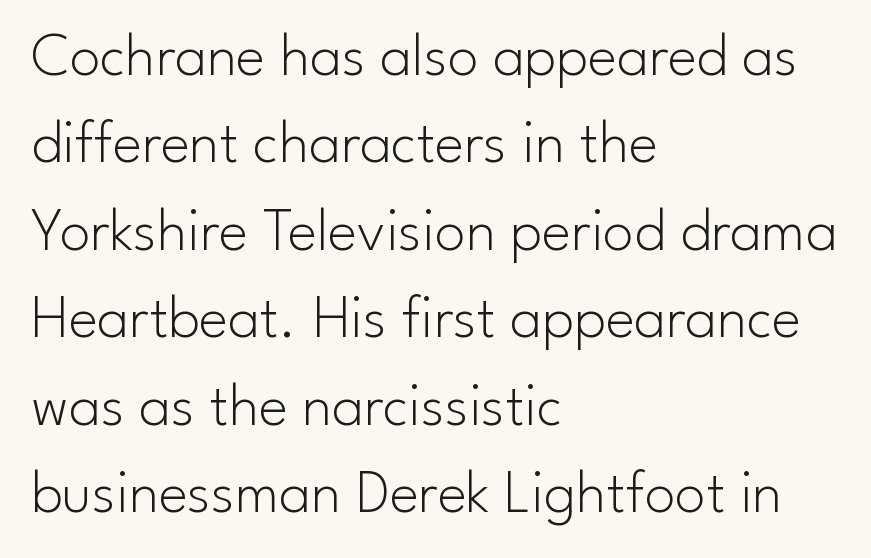
Q: Is the text bold? A: No.
Q: Is the text italic (slanted)? A: No, it is upright.
Q: Is the typeface a serif or a sans-serif typeface? A: Sans-serif.
Q: Is the text underlined? A: No.
Q: How is the paragraph aligned? A: Left-aligned.
Q: Is the spacing between letters normal or unusually wide? A: Normal.
Q: Is the spacing between lines tight, normal or loose? A: Normal.
Q: Width (condensed, normal, or wide)? A: Normal.
Q: Stroke contrast? A: Low.
Q: x-height? A: Small.
Q: Monospaced? A: No.
